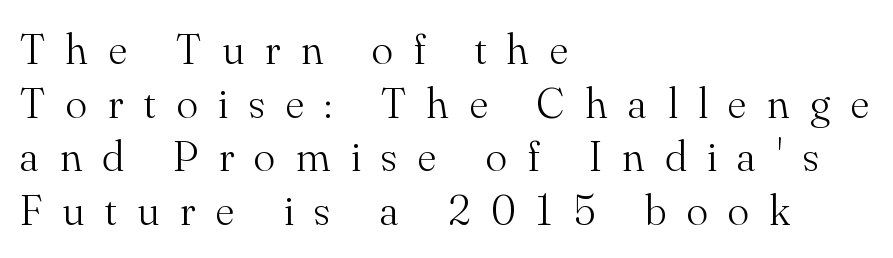
The image shows 44 px light serif type, upright; set left-aligned, line spacing 1.22x, unusually wide letter spacing (+0.48 em), not underlined; medium stroke contrast and a small x-height.
